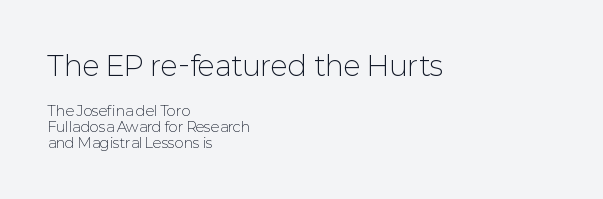
The rendering shows plain stroke endings on the letterforms — a sans-serif design. The passage shown is typed in a proportional face where columns would drift. No chunkiness to these letters — they're not bold. Type without underlining. Caption: upper text group enlarged, lower text group reduced.
